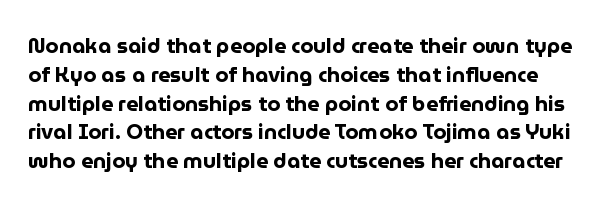
Every stem runs plumb, perpendicular to the baseline. Strong, thick strokes mark this as bold type. The passage shown is not underscored anywhere. A typesetter would call this zero additional tracking. Leading: standard.
